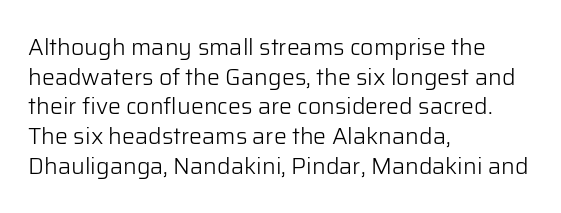
The image shows 23 px text type, upright; set left-aligned, normal line spacing (1.29x), normal letter spacing, not underlined.
